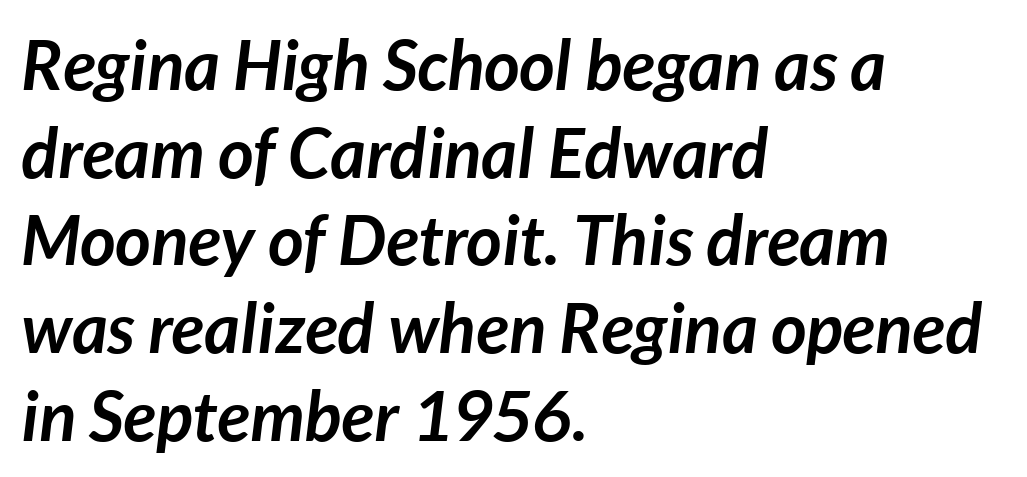
Heavy-handed strokes throughout: this text is bold. Compared with typical body copy, the letter spacing here is the same. You could not count columns in this text — the font is proportionally spaced. Reading down the block, your eye returns to a fixed left position each line. The block of text has a typical density, with ordinary space between rows. The foot of each line stays bare and open.
